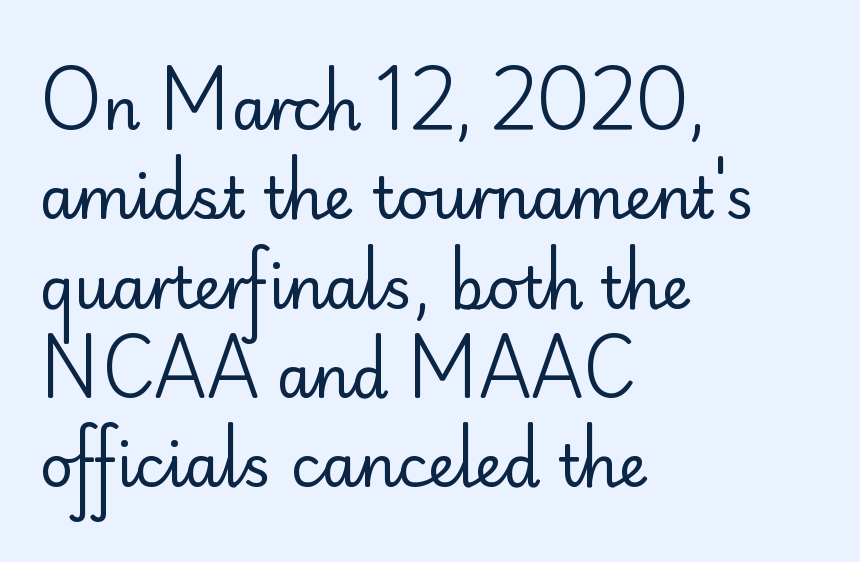
Q: Is the text bold? A: No.
Q: Is the text italic (slanted)? A: No, it is upright.
Q: Is the typeface a serif or a sans-serif typeface? A: Sans-serif.
Q: Is the text underlined? A: No.
Q: How is the paragraph aligned? A: Left-aligned.
Q: Is the spacing between letters normal or unusually wide? A: Normal.
Q: Is the spacing between lines tight, normal or loose? A: Normal.
Q: Width (condensed, normal, or wide)? A: Normal.
Q: Stroke contrast? A: Low.
Q: x-height? A: Small.
Q: Monospaced? A: No.
